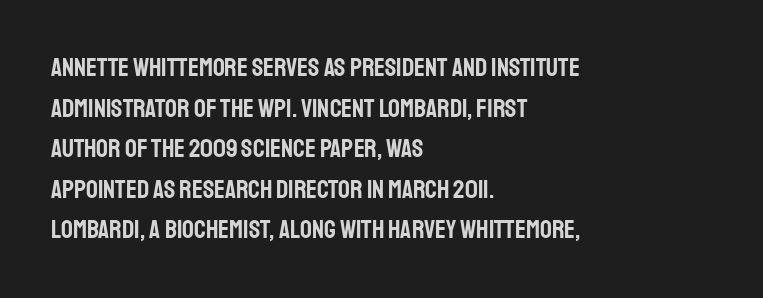
The image shows 26 px text type, upright; set left-aligned, normal line spacing (1.56x), normal letter spacing, not underlined.
